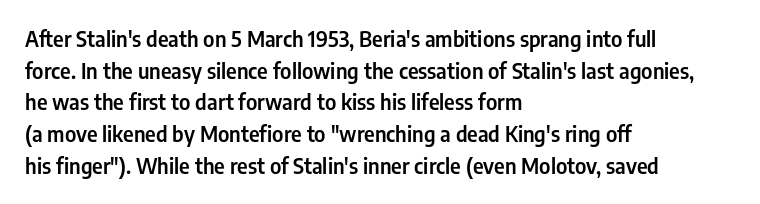
Q: Is the text italic (slanted)? A: No, it is upright.
Q: Is the text underlined? A: No.
Q: How is the paragraph aligned? A: Left-aligned.
Q: Is the spacing between letters normal or unusually wide? A: Normal.
Q: Is the spacing between lines tight, normal or loose? A: Normal.
